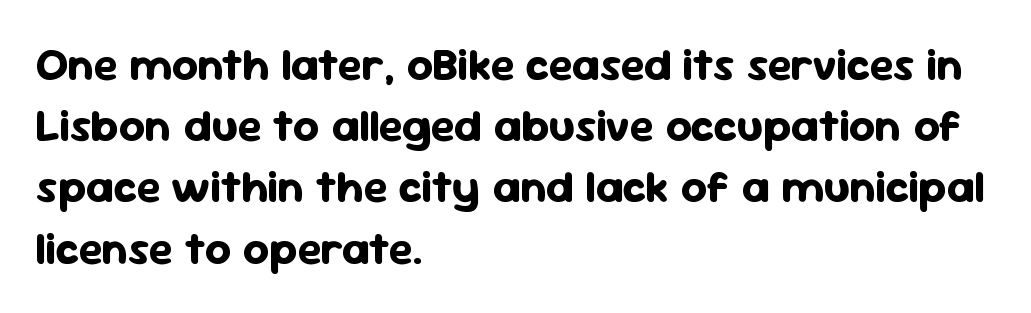
Q: Is the text bold? A: Yes.
Q: Is the text italic (slanted)? A: No, it is upright.
Q: Is the typeface a serif or a sans-serif typeface? A: Sans-serif.
Q: Is the text underlined? A: No.
Q: How is the paragraph aligned? A: Left-aligned.
Q: Is the spacing between letters normal or unusually wide? A: Normal.
Q: Is the spacing between lines tight, normal or loose? A: Normal.
Q: Width (condensed, normal, or wide)? A: Normal.
Q: Stroke contrast? A: Low.
Q: x-height? A: Medium.
Q: Monospaced? A: No.
